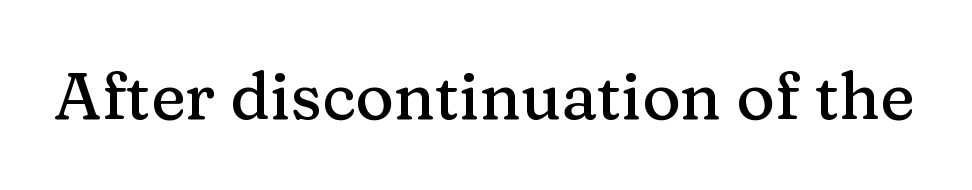
Q: Is the text italic (slanted)? A: No, it is upright.
Q: Is the typeface a serif or a sans-serif typeface? A: Serif.
Q: Is the text underlined? A: No.
Q: Is the spacing between letters normal or unusually wide? A: Normal.
Q: Width (condensed, normal, or wide)? A: Normal.
Q: Stroke contrast? A: Medium.
Q: x-height? A: Medium.
Q: Monospaced? A: No.
